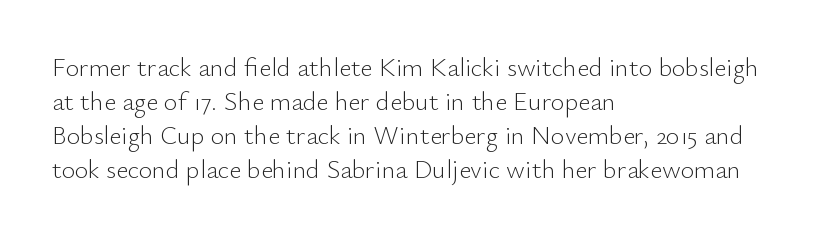
The image shows 26 px text type, upright; set left-aligned, normal line spacing (1.31x), normal letter spacing, not underlined.
